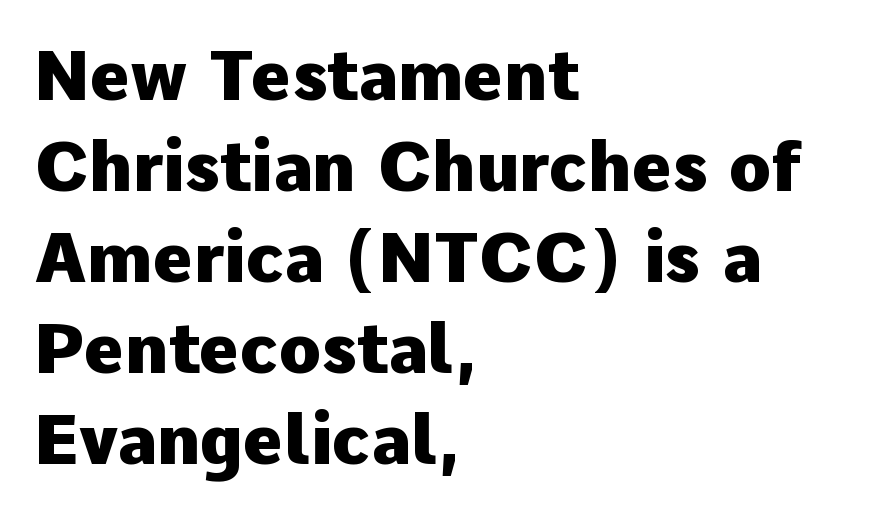
The image shows 69 px heavy sans-serif type, upright; set left-aligned, normal line spacing (1.32x), normal letter spacing, not underlined; low stroke contrast and a medium x-height.
